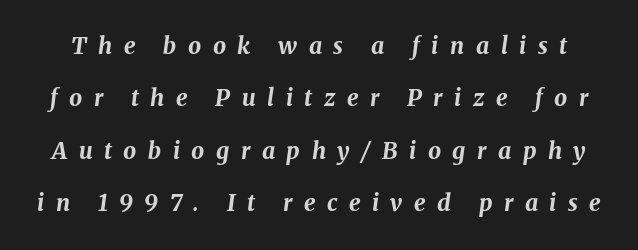
Caption: bold face, heavy strokes. If you drew a line through each stem, it would be angled. Decoration check: the copy has no underline. Glyph-to-glyph distance is far greater than everyday printed text. Vertical spacing — loose.
